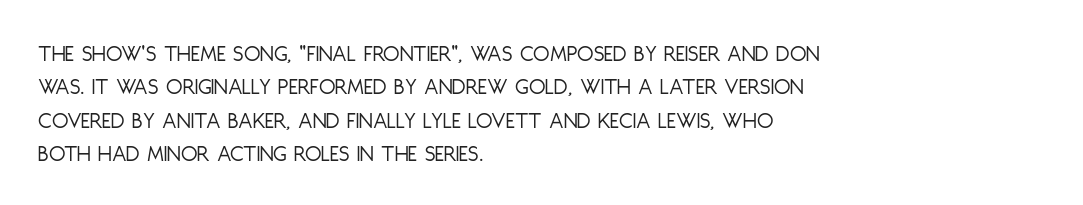
Q: Is the text bold? A: No.
Q: Is the text italic (slanted)? A: No, it is upright.
Q: Is the text underlined? A: No.
Q: How is the paragraph aligned? A: Left-aligned.
Q: Is the spacing between letters normal or unusually wide? A: Normal.
Q: Is the spacing between lines tight, normal or loose? A: Normal.
